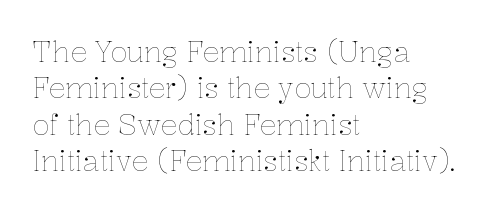
The image shows 28 px thin type, upright; set left-aligned, normal line spacing (1.3x), normal letter spacing, not underlined; low stroke contrast and a medium x-height.
